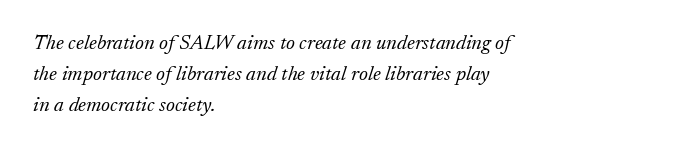
The image shows 21 px text type, italic (leaning right); set left-aligned, normal line spacing (1.47x), normal letter spacing, not underlined.
